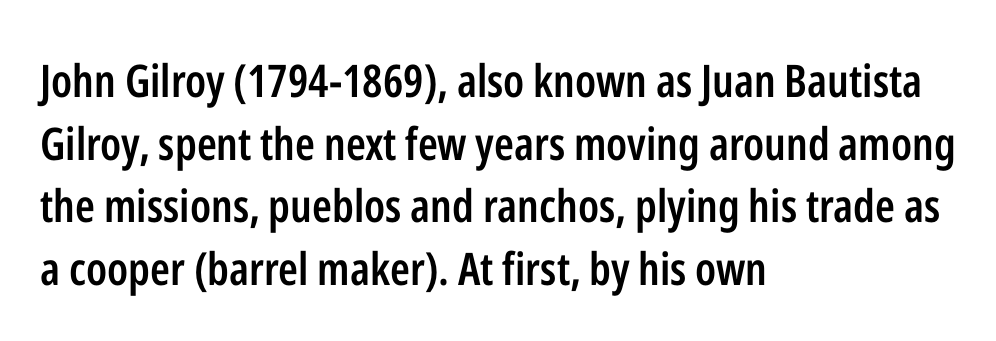
{"serif": "no", "italic": "no", "bold": "semi", "weight": "semibold", "width": "condensed", "stroke_contrast": "low", "x_height": "medium", "monospaced": "no", "underline": "no", "align": "left", "line_spacing": "normal", "line_spacing_ratio": 1.39, "letter_spacing": "normal", "letter_spacing_em": 0.0, "glyph_px": 45}
